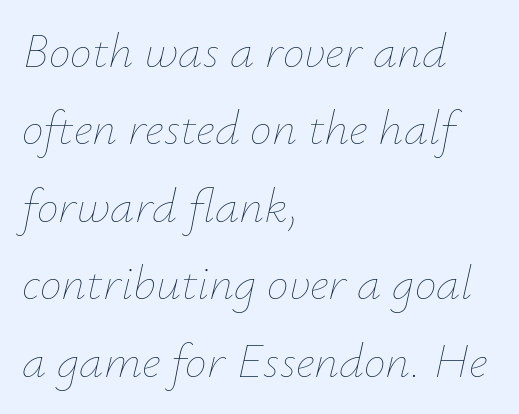
Q: Is the text bold? A: No.
Q: Is the text italic (slanted)? A: Yes, it leans right by about 12 degrees.
Q: Is the text underlined? A: No.
Q: How is the paragraph aligned? A: Left-aligned.
Q: Is the spacing between letters normal or unusually wide? A: Normal.
Q: Is the spacing between lines tight, normal or loose? A: Normal.
Q: Width (condensed, normal, or wide)? A: Normal.
Q: Stroke contrast? A: Low.
Q: x-height? A: Small.
Q: Monospaced? A: No.
